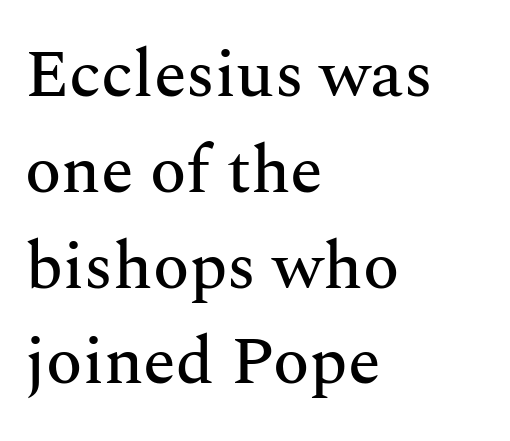
The image shows 67 px serif type, upright; set left-aligned, normal line spacing (1.43x), normal letter spacing, not underlined; medium stroke contrast and a medium x-height.
